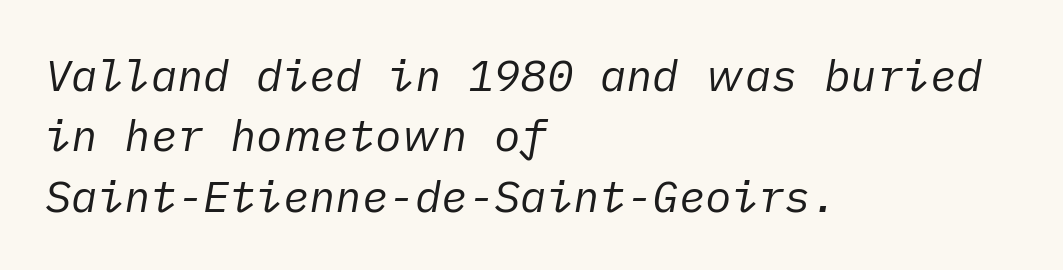
Q: Is the text bold? A: No.
Q: Is the text italic (slanted)? A: Yes, it leans right by about 10 degrees.
Q: Is the text underlined? A: No.
Q: How is the paragraph aligned? A: Left-aligned.
Q: Is the spacing between letters normal or unusually wide? A: Normal.
Q: Is the spacing between lines tight, normal or loose? A: Normal.
Q: Width (condensed, normal, or wide)? A: Normal.
Q: Stroke contrast? A: Low.
Q: x-height? A: Medium.
